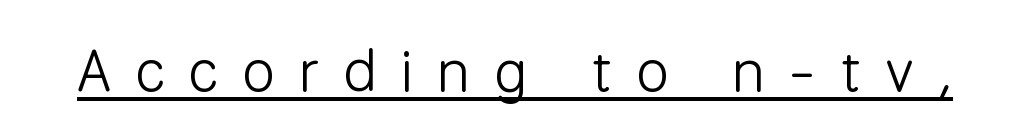
{"serif": "no", "italic": "no", "bold": "no", "weight": "light", "width": "normal", "stroke_contrast": "low", "x_height": "medium", "monospaced": "no", "underline": "yes", "letter_spacing": "wide", "letter_spacing_em": 0.41, "glyph_px": 59}
